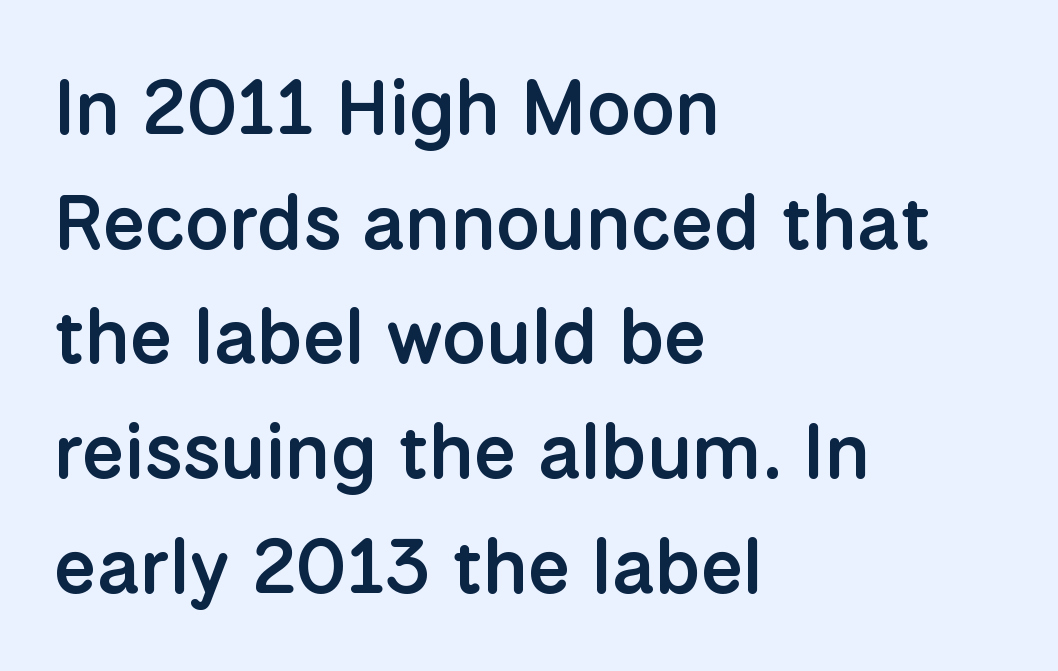
{"serif": "no", "italic": "no", "bold": "semi", "weight": "semibold", "width": "normal", "stroke_contrast": "low", "x_height": "medium", "monospaced": "no", "underline": "no", "align": "left", "line_spacing": "normal", "line_spacing_ratio": 1.49, "letter_spacing": "normal", "letter_spacing_em": 0.0, "glyph_px": 77}
